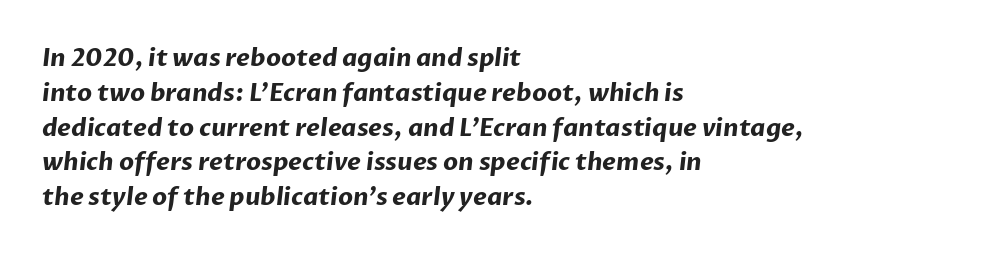
Casual observation: everything's shoved over to the left. The horizontal fit of the characters is conventional and even. The characters look thick and weighty, a clear bold. The zone under the glyphs is completely vacant. Notice how descenders clear the ascenders below comfortably — that's standard leading.
